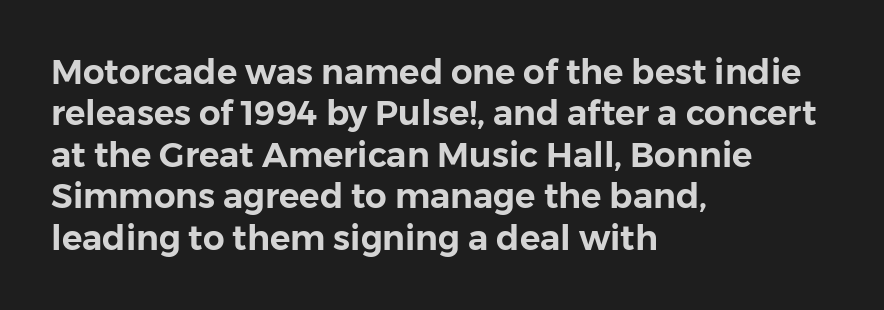
{"serif": "no", "italic": "no", "width": "normal", "stroke_contrast": "low", "x_height": "medium", "monospaced": "no", "underline": "no", "align": "left", "line_spacing_ratio": 1.22, "letter_spacing": "normal", "letter_spacing_em": 0.0, "glyph_px": 34}
